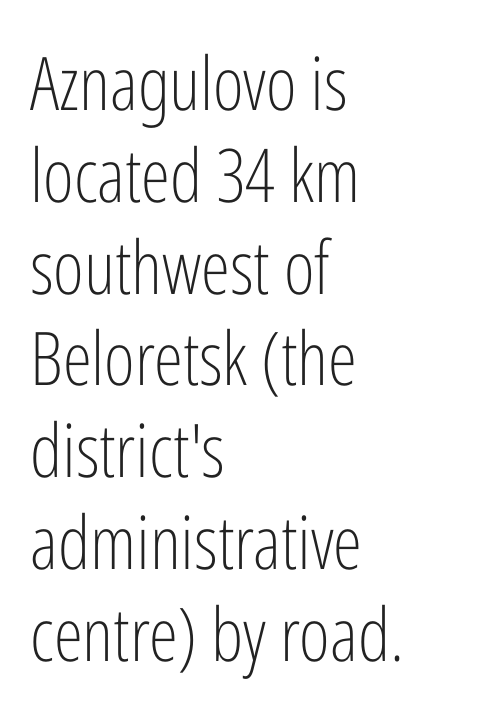
The image shows 74 px light, condensed sans-serif type, upright; set left-aligned, line spacing 1.24x, normal letter spacing, not underlined; low stroke contrast and a medium x-height.
